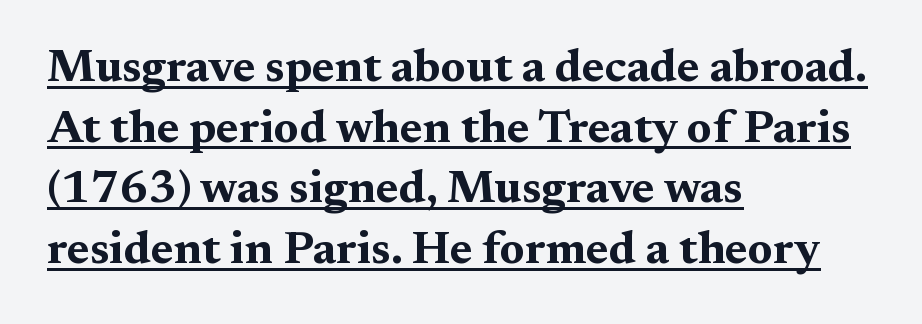
The face used here is seriffed, in the tradition of book romans. Nothing unusual about the tracking: characters are spaced as the font intends. Heavy, bold letterforms. Beneath each row of characters lies a ruled line. Each letter keeps its own natural width here, so spacing adapts to shape.
